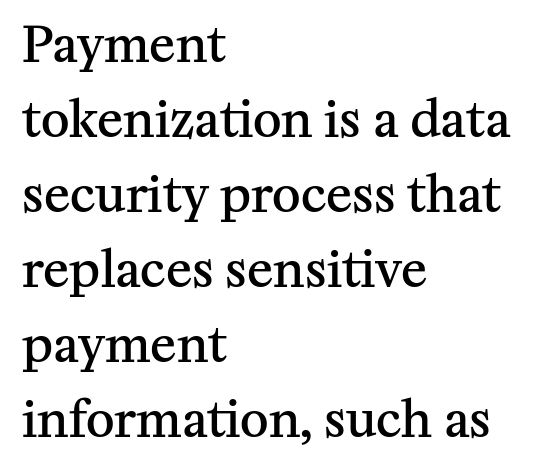
Q: Is the text bold? A: Semi-bold.
Q: Is the text italic (slanted)? A: No, it is upright.
Q: Is the typeface a serif or a sans-serif typeface? A: Serif.
Q: Is the text underlined? A: No.
Q: How is the paragraph aligned? A: Left-aligned.
Q: Is the spacing between letters normal or unusually wide? A: Normal.
Q: Is the spacing between lines tight, normal or loose? A: Normal.
Q: Width (condensed, normal, or wide)? A: Normal.
Q: Stroke contrast? A: Medium.
Q: x-height? A: Medium.
Q: Monospaced? A: No.
